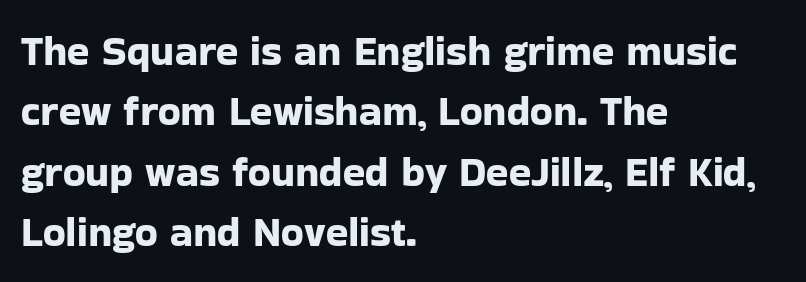
The image shows 41 px sans-serif type, upright; set left-aligned, normal line spacing (1.47x), normal letter spacing, not underlined; low stroke contrast and a medium x-height.
